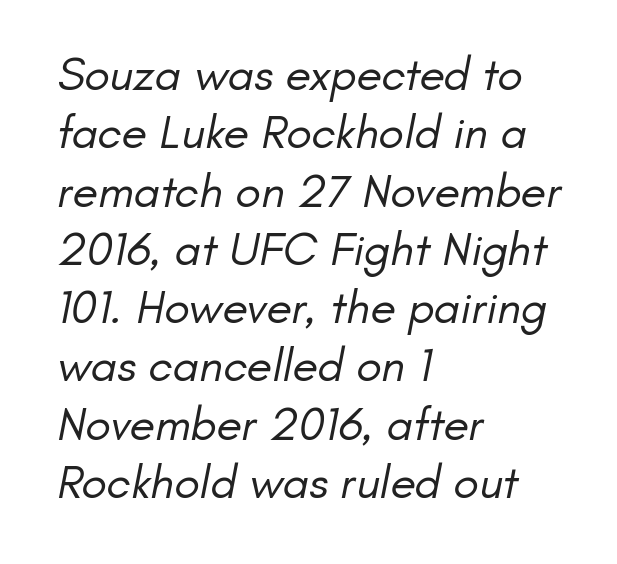
The paragraph shown leans on its left margin. Regarding serifs, this sample does without them. The face used here is proportionally spaced, like ordinary book or web type. Bold? No — there's no thickening of the strokes. The type is set solid horizontally, with unmodified tracking. Type without underlining.
